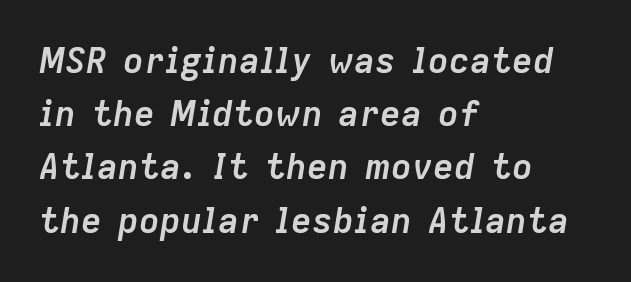
Observe the lean: these are italic letterforms. On the weight axis this lands at bold, roughly 700. Is the letter spacing exaggerated? No — it looks like the ordinary default. Character widths vary here, with narrow letters taking less room than wide ones. The foot of each line stays bare and open.
